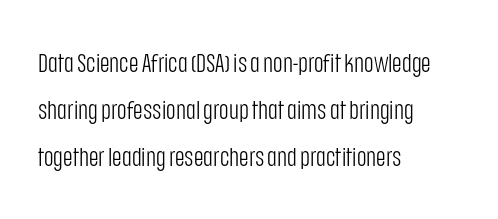
Q: Is the text bold? A: No.
Q: Is the text italic (slanted)? A: No, it is upright.
Q: Is the text underlined? A: No.
Q: How is the paragraph aligned? A: Left-aligned.
Q: Is the spacing between letters normal or unusually wide? A: Normal.
